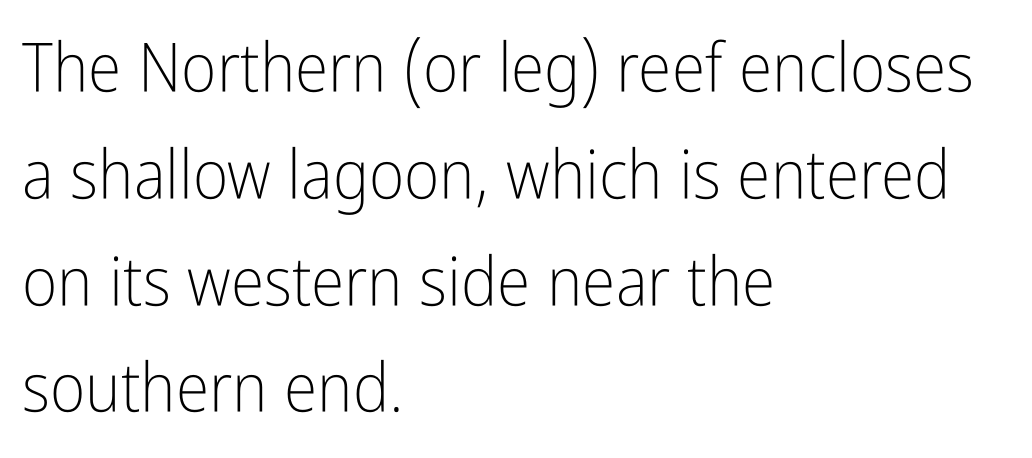
{"serif": "no", "italic": "no", "bold": "no", "weight": "light", "width": "condensed", "stroke_contrast": "low", "x_height": "medium", "monospaced": "no", "underline": "no", "align": "left", "line_spacing": "normal", "line_spacing_ratio": 1.57, "letter_spacing": "normal", "letter_spacing_em": 0.0, "glyph_px": 68}
